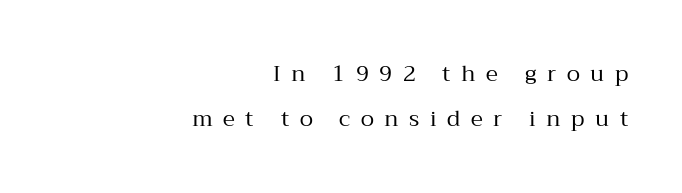
Q: Is the text bold? A: No.
Q: Is the text italic (slanted)? A: No, it is upright.
Q: Is the text underlined? A: No.
Q: How is the paragraph aligned? A: Right-aligned.
Q: Is the spacing between letters normal or unusually wide? A: Unusually wide.
Q: Is the spacing between lines tight, normal or loose? A: Loose.
